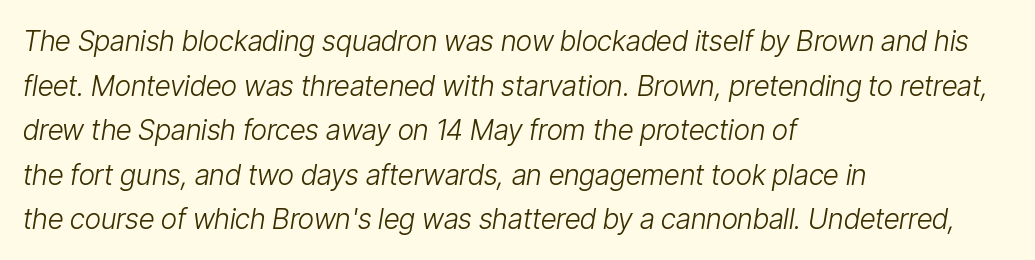
A clean baseline with only descenders dipping below it. Each letter keeps its own natural width here, so spacing adapts to shape. Notice how the passage keeps a crisp vertical edge on the left only. A typesetter would call this zero additional tracking. Notice how descenders clear the ascenders below comfortably — that's standard leading.
